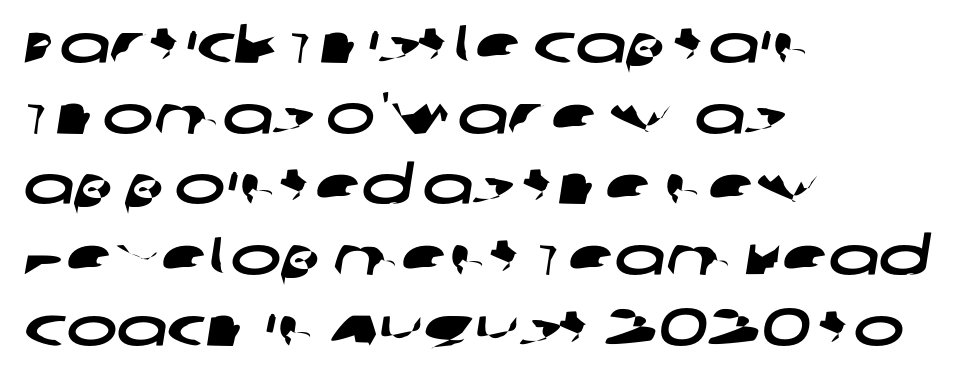
{"serif": "no", "width": "wide", "stroke_contrast": "low", "x_height": "large", "monospaced": "no", "underline": "no", "align": "left", "line_spacing": "normal", "line_spacing_ratio": 1.31, "letter_spacing": "normal", "letter_spacing_em": 0.0, "glyph_px": 54}
